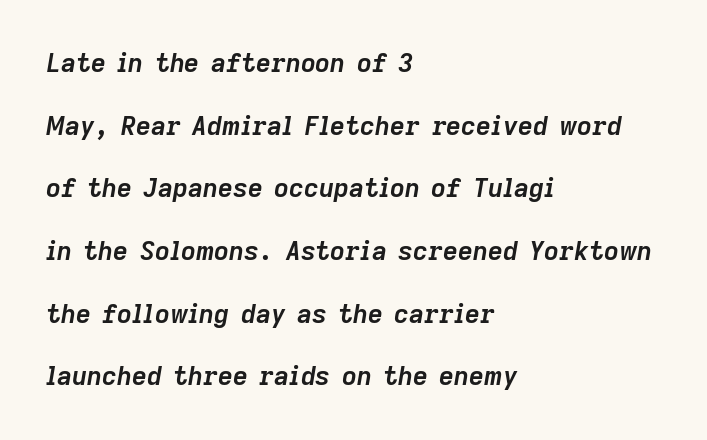
{"italic": "yes", "lean": "right", "slant_degrees": 9, "bold": "yes", "underline": "no", "align": "left", "line_spacing": "loose", "line_spacing_ratio": 2.41, "letter_spacing": "normal", "letter_spacing_em": 0.0, "glyph_px": 26}
